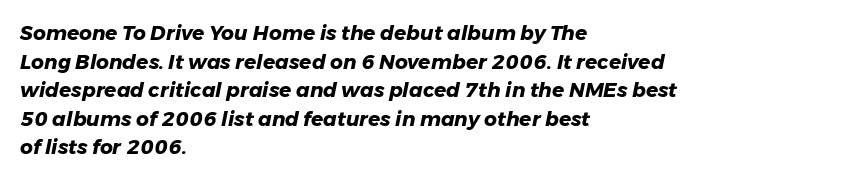
Q: Is the text bold? A: Yes.
Q: Is the text italic (slanted)? A: Yes, it leans right by about 11 degrees.
Q: Is the text underlined? A: No.
Q: How is the paragraph aligned? A: Left-aligned.
Q: Is the spacing between letters normal or unusually wide? A: Normal.
Q: Is the spacing between lines tight, normal or loose? A: Normal.
